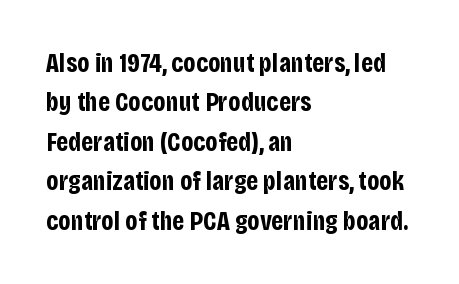
{"italic": "no", "bold": "yes", "underline": "no", "align": "left", "line_spacing": "normal", "line_spacing_ratio": 1.46, "letter_spacing": "normal", "letter_spacing_em": 0.0, "glyph_px": 27}
